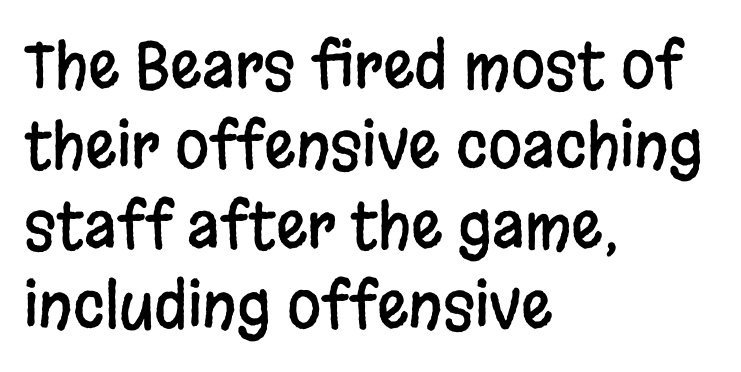
Q: Is the text italic (slanted)? A: No, it is upright.
Q: Is the typeface a serif or a sans-serif typeface? A: Sans-serif.
Q: Is the text underlined? A: No.
Q: How is the paragraph aligned? A: Left-aligned.
Q: Is the spacing between letters normal or unusually wide? A: Normal.
Q: Is the spacing between lines tight, normal or loose? A: Normal.
Q: Width (condensed, normal, or wide)? A: Condensed.
Q: Stroke contrast? A: Low.
Q: x-height? A: Large.
Q: Monospaced? A: No.
